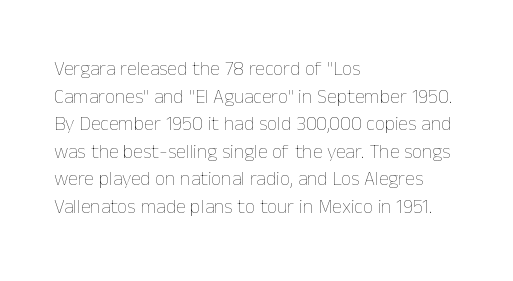
The image shows 20 px text type, upright; set left-aligned, normal line spacing (1.38x), normal letter spacing, not underlined.
